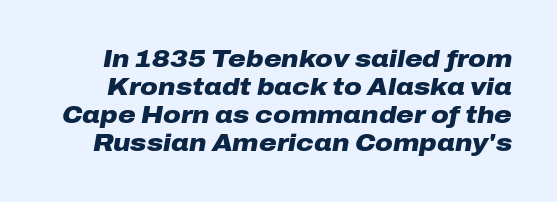
Designer's note — italics engaged. In terms of weight, the rendering is a true, heavy bold. Here the glyphs are tracked normally, forming tight word shapes. Descenders hang freely into open space.
